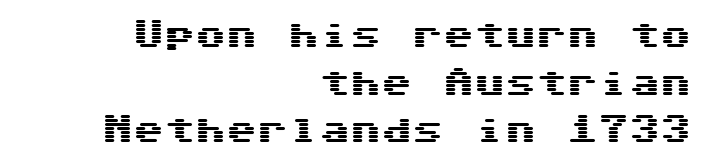
What kind of face is this? One without serifs — a sans. Look at the tracking — it's just the regular setting, nothing added. Where is the straight margin? On the right. The specimen reads as upright at a glance.
